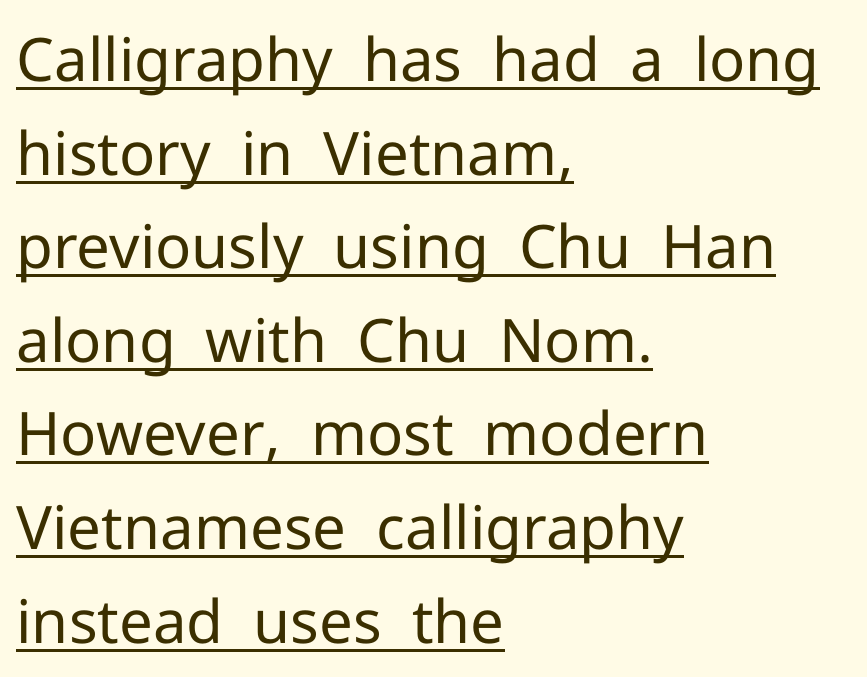
The image shows 60 px regular-weight sans-serif type, upright; set left-aligned, normal line spacing (1.56x), normal letter spacing, underlined; low stroke contrast and a medium x-height.
